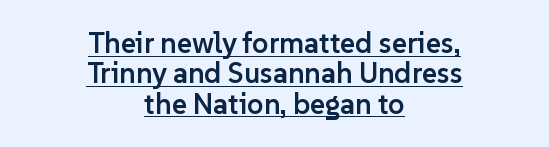
Q: Is the text bold? A: Semi-bold.
Q: Is the text italic (slanted)? A: No, it is upright.
Q: Is the typeface a serif or a sans-serif typeface? A: Sans-serif.
Q: Is the text underlined? A: Yes.
Q: How is the paragraph aligned? A: Centered.
Q: Is the spacing between letters normal or unusually wide? A: Normal.
Q: Is the spacing between lines tight, normal or loose? A: Tight.
Q: Width (condensed, normal, or wide)? A: Normal.
Q: Stroke contrast? A: Low.
Q: x-height? A: Medium.
Q: Monospaced? A: No.
